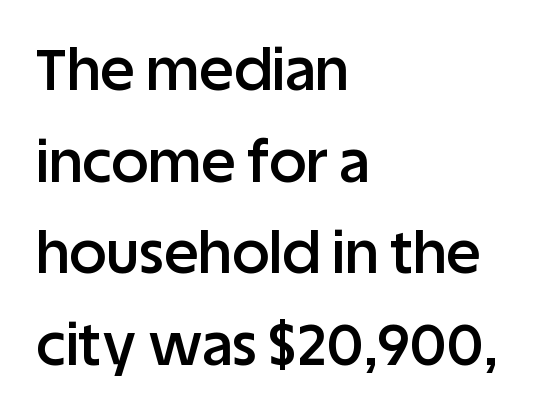
Q: Is the text bold? A: Semi-bold.
Q: Is the text italic (slanted)? A: No, it is upright.
Q: Is the typeface a serif or a sans-serif typeface? A: Sans-serif.
Q: Is the text underlined? A: No.
Q: How is the paragraph aligned? A: Left-aligned.
Q: Is the spacing between letters normal or unusually wide? A: Normal.
Q: Is the spacing between lines tight, normal or loose? A: Normal.
Q: Width (condensed, normal, or wide)? A: Normal.
Q: Stroke contrast? A: Low.
Q: x-height? A: Large.
Q: Monospaced? A: No.
